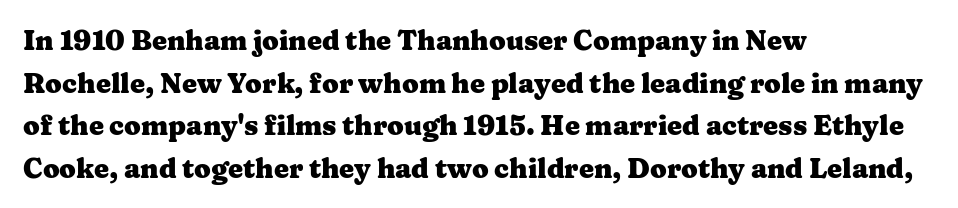
{"italic": "no", "bold": "yes", "underline": "no", "align": "left", "line_spacing": "normal", "line_spacing_ratio": 1.58, "letter_spacing": "normal", "letter_spacing_em": 0.0, "glyph_px": 27}
